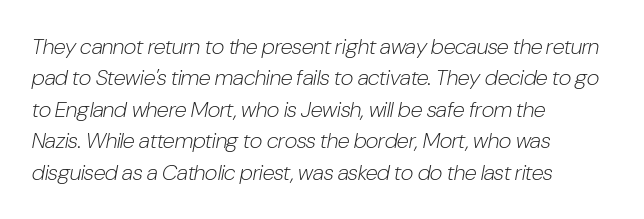
Regular leading. Here the glyphs are tracked normally, forming tight word shapes. Vertical stems look standard width or narrower in stroke. No word sits above an underline. The passage is arranged the way most books set body copy — flush left. The typography opts for an oblique posture over an upright one.
